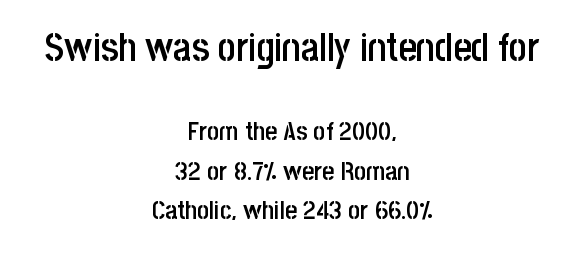
The image shows 39 px semibold, condensed sans-serif type, upright; set centered, normal line spacing (1.53x), normal letter spacing, not underlined; the first (top) block is 1.5x larger; low stroke contrast and a large x-height.
